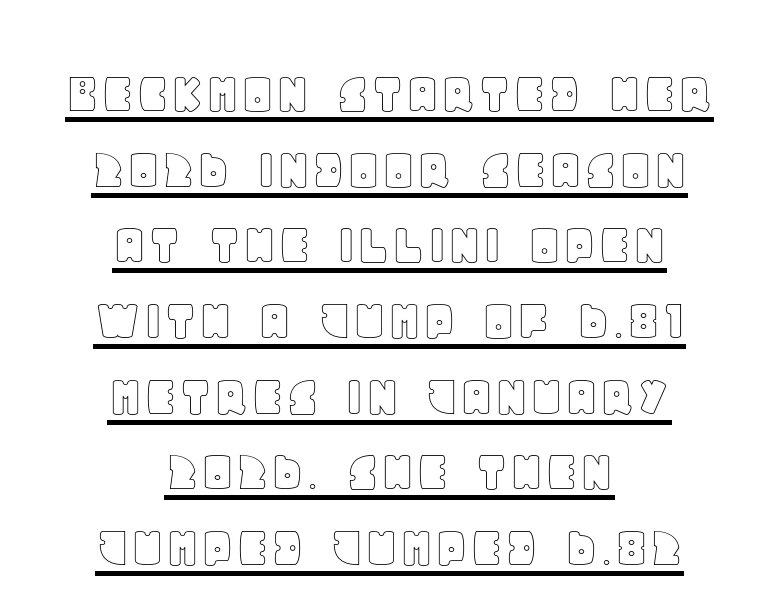
{"italic": "no", "width": "normal", "x_height": "large", "monospaced": "no", "underline": "yes", "align": "center", "line_spacing_ratio": 1.24, "letter_spacing": "normal", "letter_spacing_em": 0.0, "glyph_px": 61}
